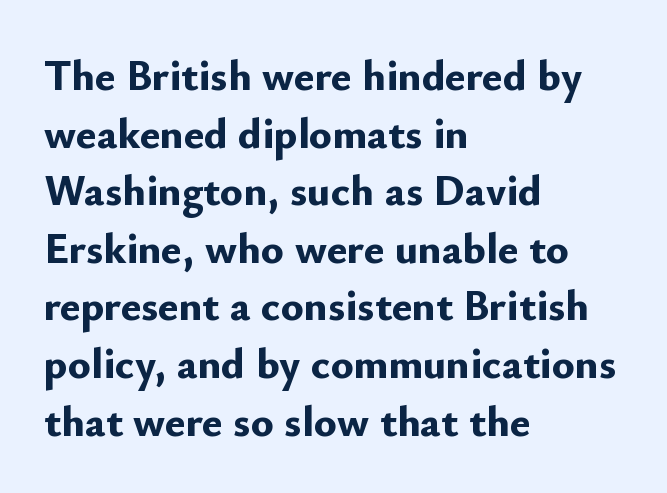
The image shows 43 px bold sans-serif type, upright; set left-aligned, normal line spacing (1.34x), normal letter spacing, not underlined; low stroke contrast and a small x-height.
